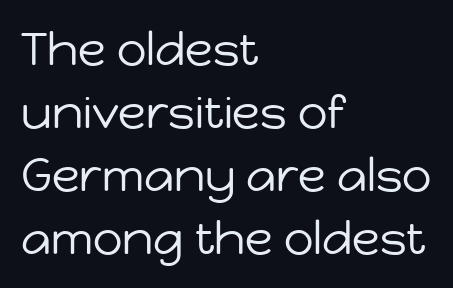
{"serif": "no", "italic": "no", "bold": "no", "weight": "regular", "width": "normal", "stroke_contrast": "low", "x_height": "medium", "monospaced": "no", "underline": "no", "align": "left", "line_spacing": "normal", "line_spacing_ratio": 1.37, "letter_spacing": "normal", "letter_spacing_em": 0.0, "glyph_px": 46}
